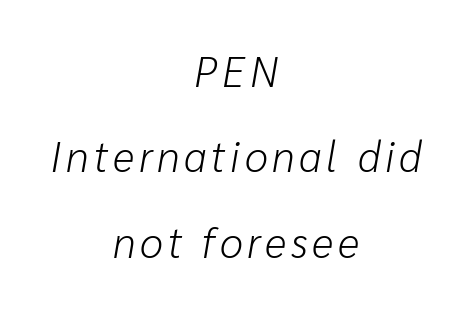
{"italic": "yes", "lean": "right", "slant_degrees": 10, "bold": "no", "weight": "light", "width": "normal", "stroke_contrast": "low", "x_height": "medium", "monospaced": "no", "underline": "no", "align": "center", "line_spacing": "loose", "line_spacing_ratio": 2.03, "glyph_px": 42}
